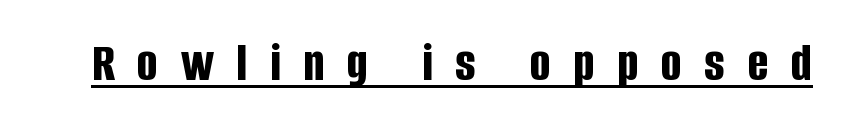
The image shows 55 px bold, condensed sans-serif type, upright; set unusually wide letter spacing (+0.41 em), underlined; low stroke contrast and a large x-height.
